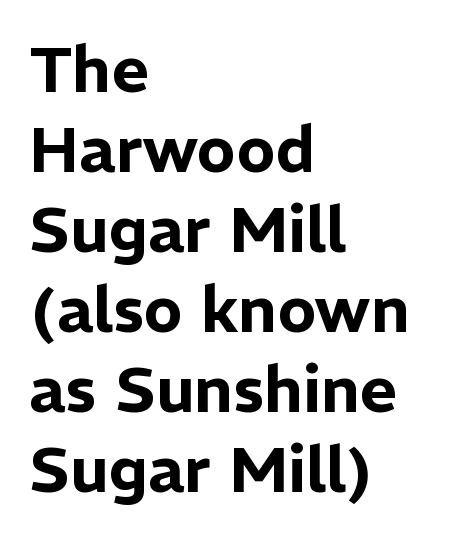
The image shows 64 px sans-serif type, upright; set left-aligned, normal line spacing (1.25x), normal letter spacing, not underlined; low stroke contrast and a medium x-height.
